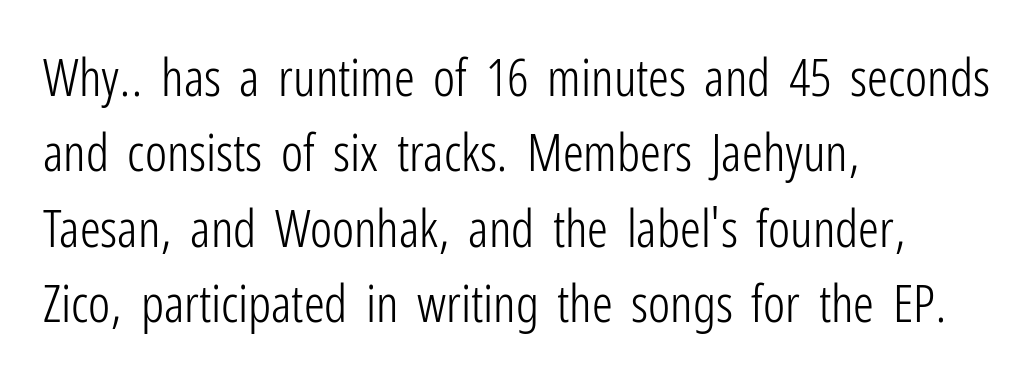
These lines stack with their left ends in a neat column. The letterforms sit shoulder to shoulder at normal distance. Rows of type keep a routine distance in the vertical direction. The letterforms sit at book weight or below. The rendering uses natural spacing where letterforms have individual widths.
